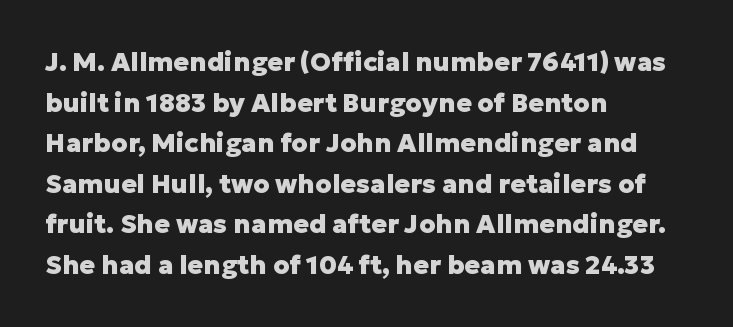
Students, note that the glyphs here touch the page at normal intervals. Lines of text with bare space underneath. Short and long lines alike share a common starting point at left. The font's upright variant was chosen for this text.
